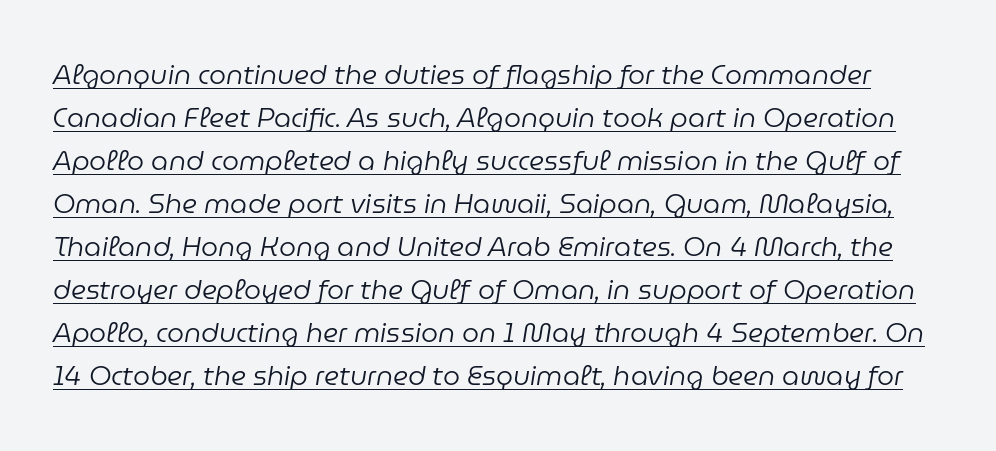
Q: Is the text bold? A: No.
Q: Is the text italic (slanted)? A: Yes, it leans right by about 9 degrees.
Q: Is the text underlined? A: Yes.
Q: Is the spacing between letters normal or unusually wide? A: Normal.
Q: Is the spacing between lines tight, normal or loose? A: Normal.
